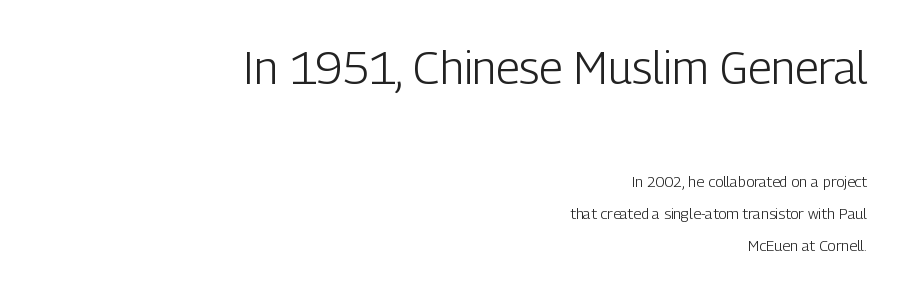
Q: Is the text bold? A: No.
Q: Is the text italic (slanted)? A: No, it is upright.
Q: Is the typeface a serif or a sans-serif typeface? A: Sans-serif.
Q: Is the text underlined? A: No.
Q: How is the paragraph aligned? A: Right-aligned.
Q: Is the spacing between letters normal or unusually wide? A: Normal.
Q: Is the spacing between lines tight, normal or loose? A: Loose.
Q: Which block of text is set in a larger size, the first (top) or the second (bottom)? A: The first (top) one.
Q: Width (condensed, normal, or wide)? A: Condensed.
Q: Stroke contrast? A: Low.
Q: x-height? A: Medium.
Q: Monospaced? A: No.
